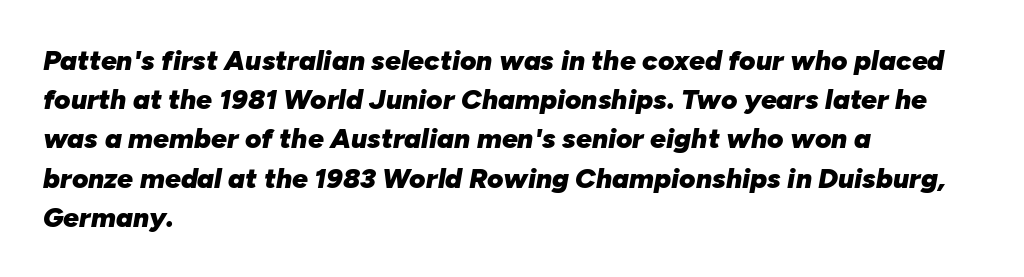
Q: Is the text bold? A: Yes.
Q: Is the text italic (slanted)? A: Yes, it leans right by about 10 degrees.
Q: Is the text underlined? A: No.
Q: How is the paragraph aligned? A: Left-aligned.
Q: Is the spacing between letters normal or unusually wide? A: Normal.
Q: Is the spacing between lines tight, normal or loose? A: Normal.
Q: Width (condensed, normal, or wide)? A: Normal.
Q: Stroke contrast? A: Low.
Q: x-height? A: Medium.
Q: Monospaced? A: No.
